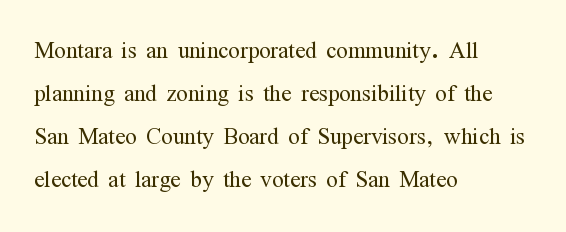
{"serif": "yes", "italic": "no", "bold": "no", "weight": "light", "width": "condensed", "stroke_contrast": "medium", "x_height": "medium", "monospaced": "no", "underline": "no", "align": "left", "line_spacing": "normal", "line_spacing_ratio": 1.43, "letter_spacing": "normal", "letter_spacing_em": 0.0, "glyph_px": 30}
